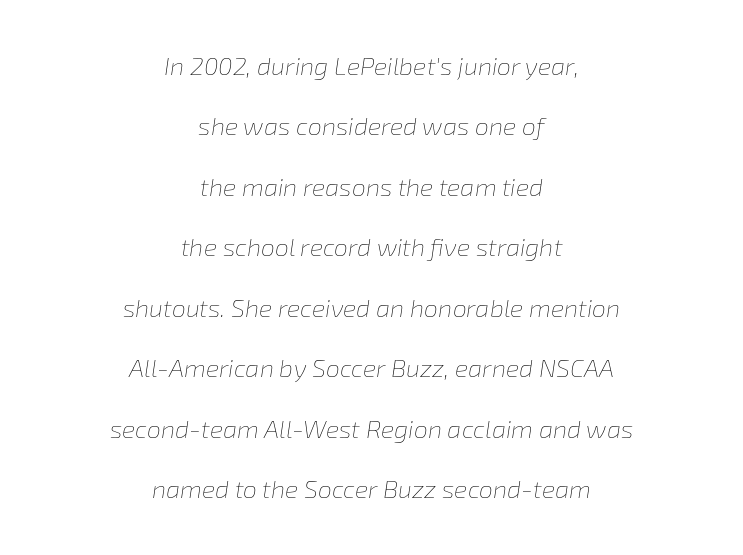
There is no visible air inserted between adjacent glyphs. Weight class: somewhere from thin through regular. Notice how the passage keeps no hard edge, just a central spine. Descenders hang freely into open space. Summary of vertical rhythm: relaxed, with wide interline spacing.
